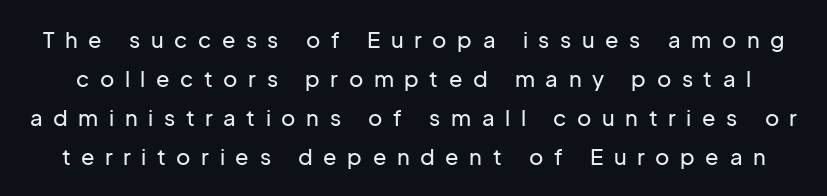
Q: Is the text italic (slanted)? A: No, it is upright.
Q: Is the text underlined? A: No.
Q: Is the spacing between letters normal or unusually wide? A: Unusually wide.
